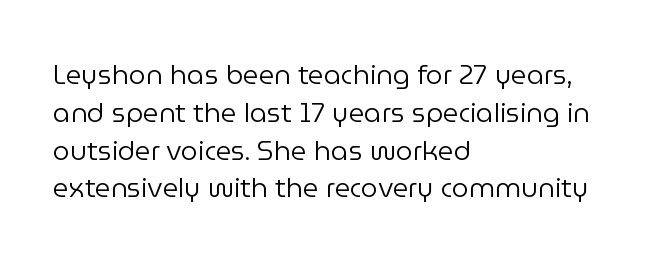
The image shows 27 px text type, upright; set left-aligned, normal line spacing (1.4x), normal letter spacing, not underlined.
